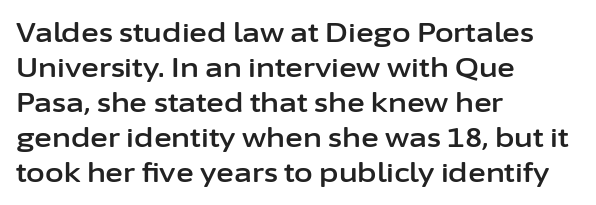
{"italic": "no", "underline": "no", "align": "left", "line_spacing": "normal", "line_spacing_ratio": 1.3, "letter_spacing": "normal", "letter_spacing_em": 0.0, "glyph_px": 27}
